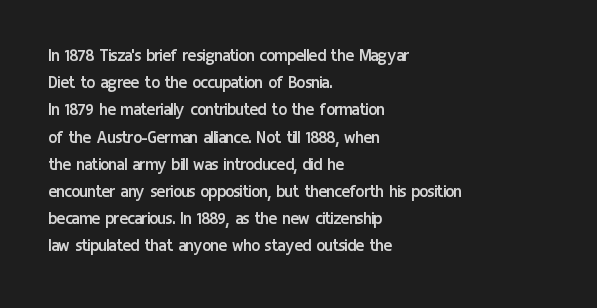
Q: Is the text bold? A: No.
Q: Is the text italic (slanted)? A: No, it is upright.
Q: Is the text underlined? A: No.
Q: How is the paragraph aligned? A: Left-aligned.
Q: Is the spacing between letters normal or unusually wide? A: Normal.
Q: Is the spacing between lines tight, normal or loose? A: Normal.
